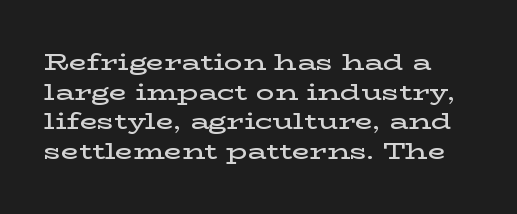
Default kerning and tracking; the words read as compact shapes. A normal amount of white space separates one row of letters from the next. Its strokes are somewhat broadened, the hallmark of semibold type. Quick note: underline off. Nope, not italic — everything's standing straight.
